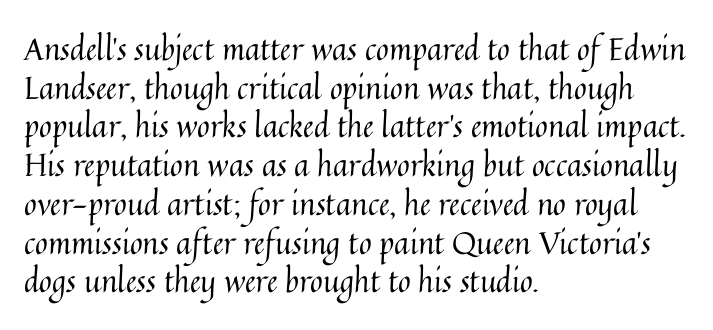
The image shows 31 px regular-weight type; set left-aligned, normal line spacing (1.25x), normal letter spacing, not underlined; medium stroke contrast and a medium x-height.
